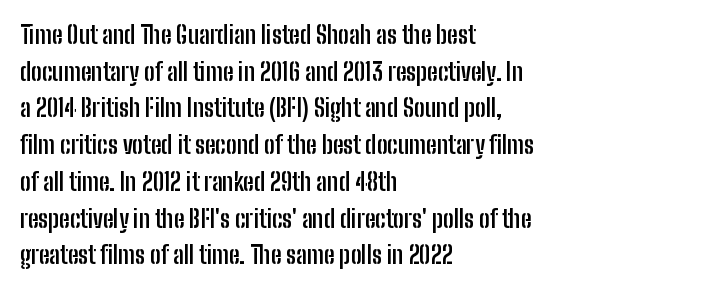
Q: Is the text bold? A: Yes.
Q: Is the text italic (slanted)? A: No, it is upright.
Q: Is the text underlined? A: No.
Q: How is the paragraph aligned? A: Left-aligned.
Q: Is the spacing between letters normal or unusually wide? A: Normal.
Q: Is the spacing between lines tight, normal or loose? A: Normal.
